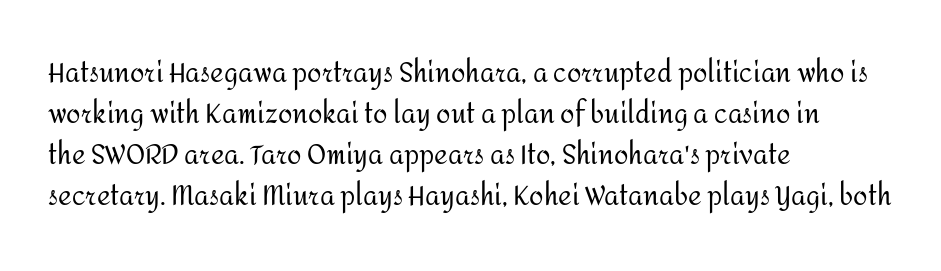
{"italic": "no", "bold": "no", "underline": "no", "align": "left", "line_spacing": "normal", "line_spacing_ratio": 1.58, "letter_spacing": "normal", "letter_spacing_em": 0.0, "glyph_px": 26}
